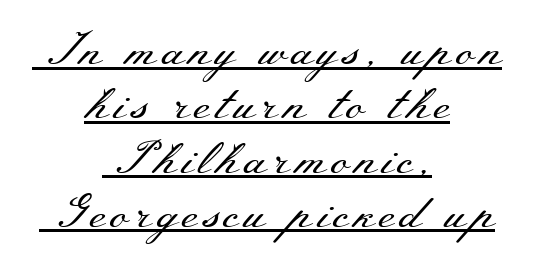
{"serif": "yes", "bold": "no", "weight": "regular", "width": "wide", "stroke_contrast": "medium", "x_height": "small", "monospaced": "no", "underline": "yes", "align": "center", "line_spacing_ratio": 1.18, "glyph_px": 46}
